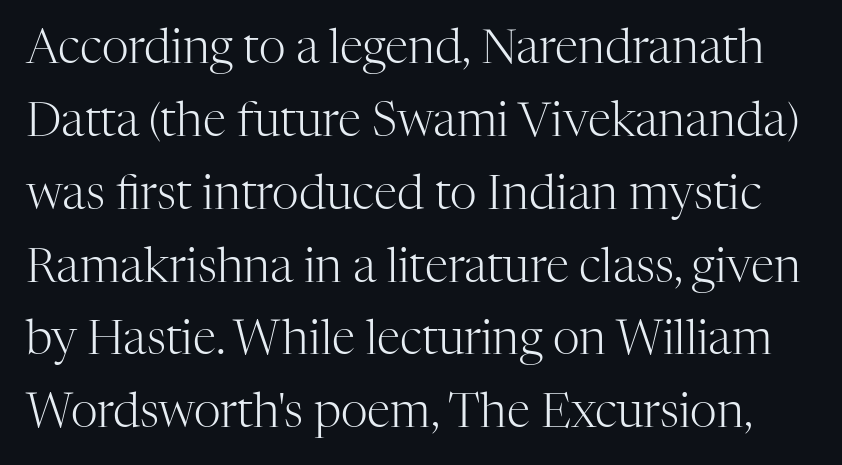
Q: Is the text bold? A: No.
Q: Is the text italic (slanted)? A: No, it is upright.
Q: Is the typeface a serif or a sans-serif typeface? A: Serif.
Q: Is the text underlined? A: No.
Q: Is the spacing between letters normal or unusually wide? A: Normal.
Q: Is the spacing between lines tight, normal or loose? A: Normal.
Q: Width (condensed, normal, or wide)? A: Normal.
Q: Stroke contrast? A: High.
Q: x-height? A: Medium.
Q: Monospaced? A: No.
